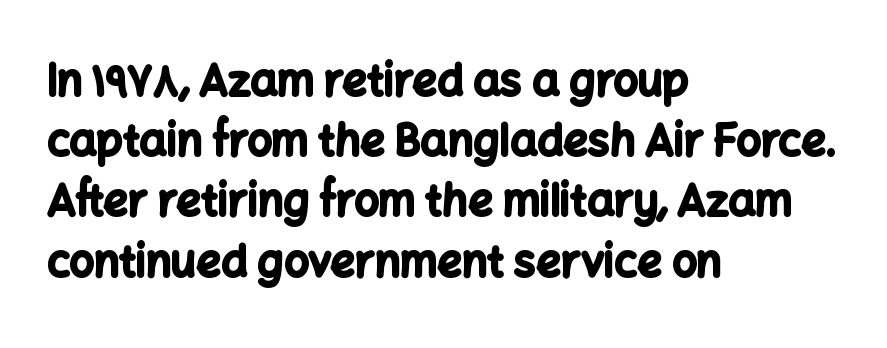
The sample has been set heavy, in full bold. It's the straight-up-and-down kind of type. The glyphs are unaccompanied by any horizontal stroke below them. These lines are rendered in a variable-pitch font.
